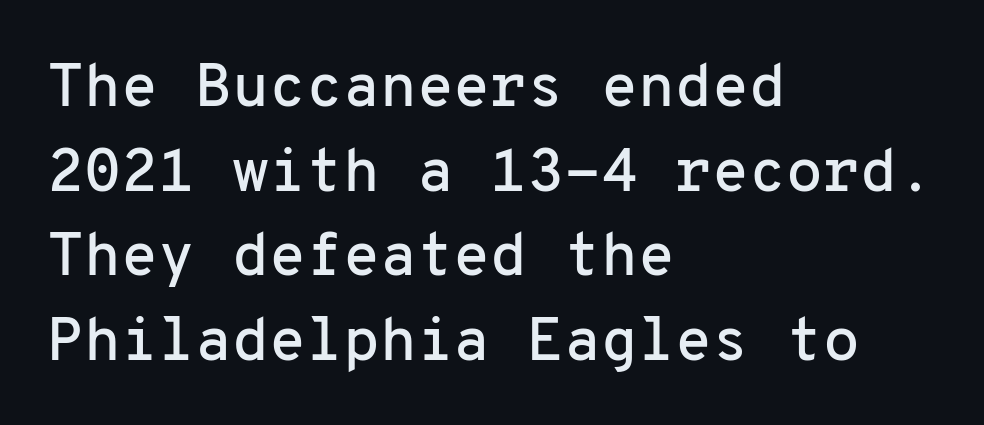
Has an underline been added? It has not. Unlike a traditional serif, this face leaves its strokes unadorned. Caption: multi-line text, flush left, ragged right. There is no visible air inserted between adjacent glyphs.
